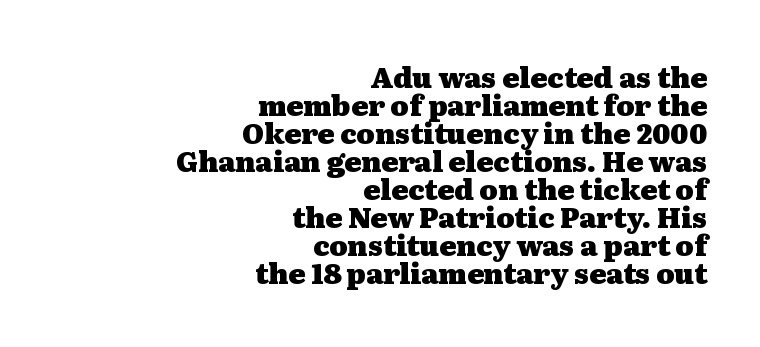
The image shows 28 px heavy, wide serif type, upright; set right-aligned, tight line spacing (1.0x), normal letter spacing, not underlined; medium stroke contrast and a medium x-height.
